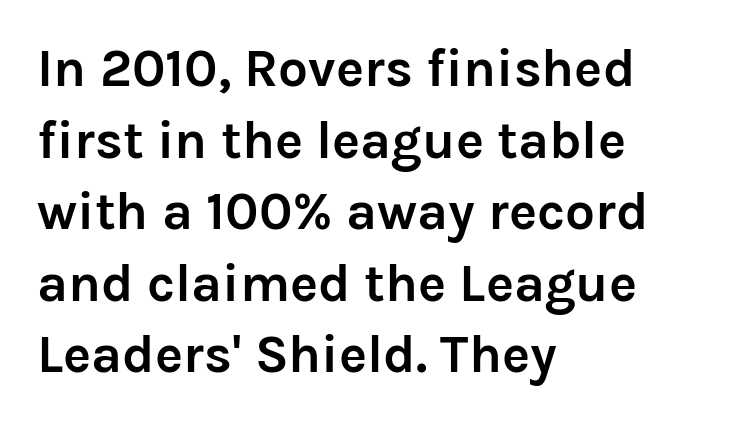
{"serif": "no", "italic": "no", "bold": "yes", "weight": "semibold", "width": "normal", "stroke_contrast": "low", "x_height": "medium", "monospaced": "no", "underline": "no", "align": "left", "line_spacing": "normal", "line_spacing_ratio": 1.35, "letter_spacing": "normal", "letter_spacing_em": 0.0, "glyph_px": 53}
